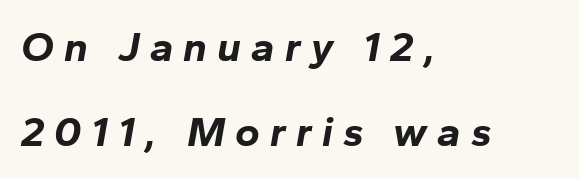
{"italic": "yes", "lean": "right", "slant_degrees": 10, "bold": "yes", "weight": "bold", "width": "normal", "stroke_contrast": "low", "x_height": "medium", "monospaced": "no", "underline": "no", "align": "left", "line_spacing": "loose", "line_spacing_ratio": 2.02, "letter_spacing": "wide", "letter_spacing_em": 0.24, "glyph_px": 42}
